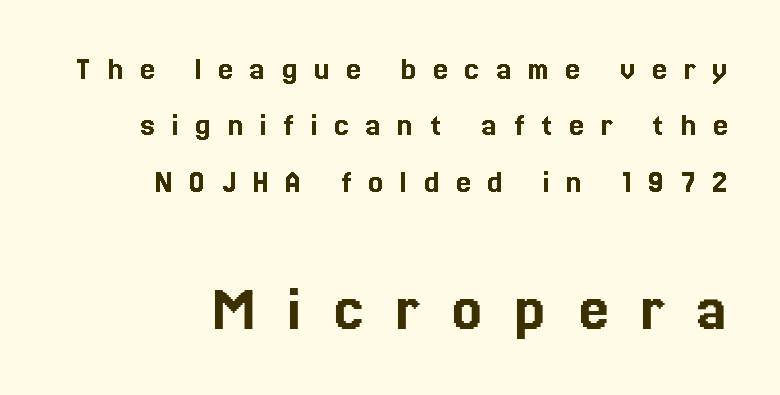
A typesetter would call this leading conventional body-copy spacing. What stands out about the letter spacing? Its width — letters are far apart. The following chunk of copy outweighs the initial chunk in type size. Just letters on the line, the space beneath them empty. Do the letters lean? They stand straight. The letters advance in unequal steps, a hallmark of proportional type.
